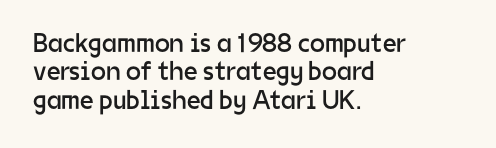
The image shows 27 px text type, upright; set left-aligned, tight line spacing (1.05x), normal letter spacing, not underlined.
